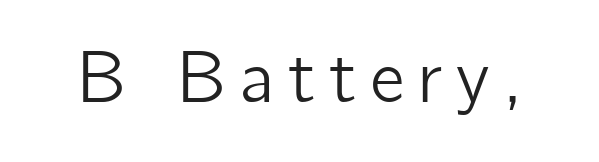
The image shows 73 px sans-serif type, upright; set not underlined; low stroke contrast and a medium x-height.
